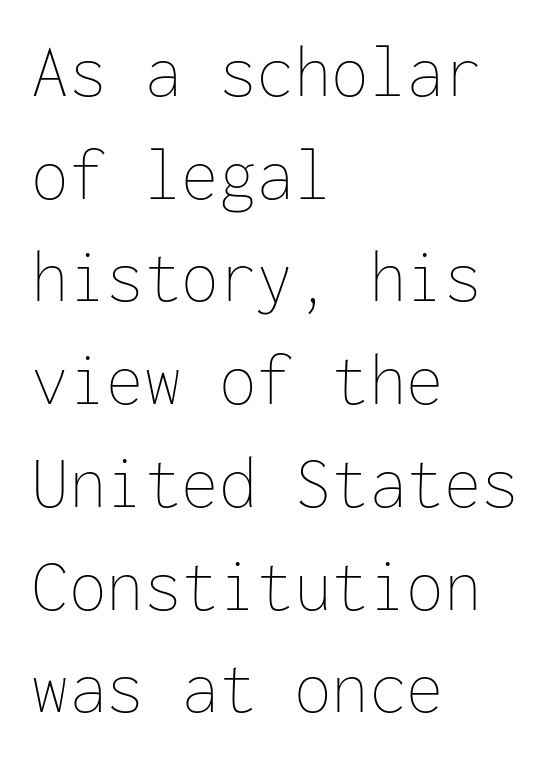
{"italic": "no", "bold": "no", "weight": "thin", "width": "normal", "stroke_contrast": "low", "x_height": "medium", "monospaced": "yes", "underline": "no", "align": "left", "line_spacing": "normal", "line_spacing_ratio": 1.37, "letter_spacing": "normal", "letter_spacing_em": 0.0, "glyph_px": 75}
